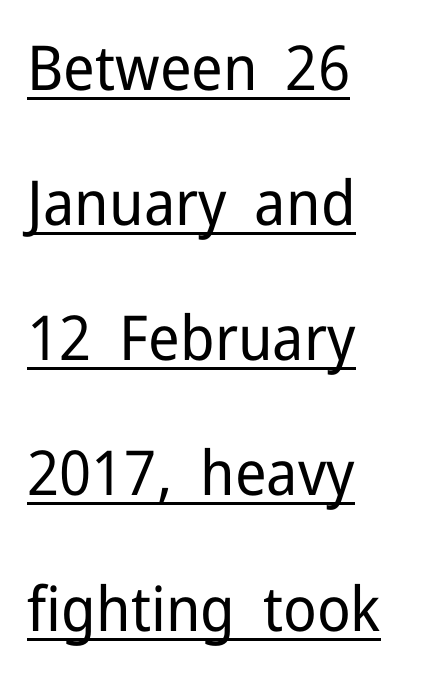
{"serif": "no", "italic": "no", "bold": "no", "weight": "regular", "width": "normal", "stroke_contrast": "low", "x_height": "medium", "monospaced": "no", "underline": "yes", "align": "left", "line_spacing": "loose", "line_spacing_ratio": 2.18, "letter_spacing": "normal", "letter_spacing_em": 0.0, "glyph_px": 62}
